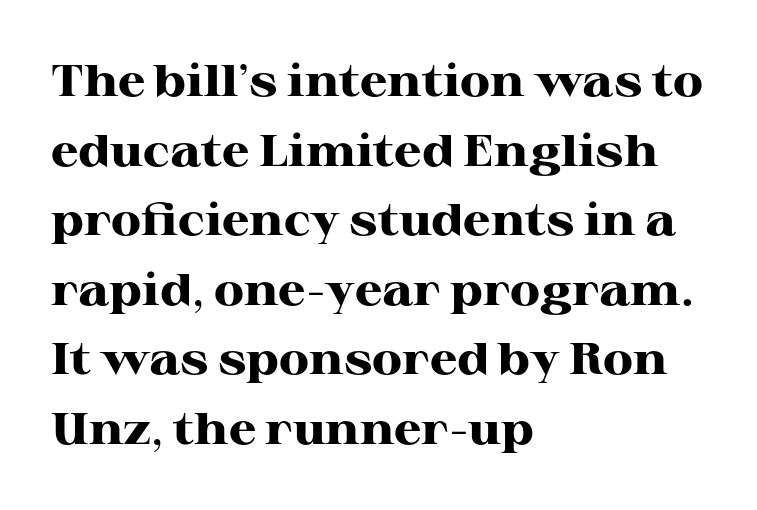
The image shows 44 px heavy, wide serif type, upright; set left-aligned, normal line spacing (1.58x), normal letter spacing, not underlined; high stroke contrast and a medium x-height.
